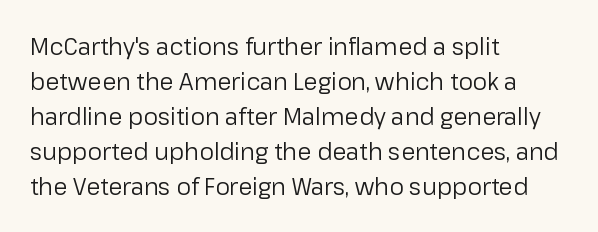
The image shows 23 px text type, upright; set left-aligned, normal line spacing (1.52x), normal letter spacing, not underlined.
